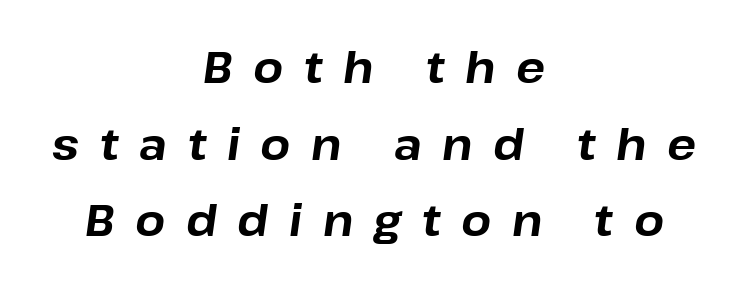
The image shows 43 px bold type, italic (leaning right); set centered, line spacing 1.78x, unusually wide letter spacing (+0.48 em), not underlined; low stroke contrast and a medium x-height.
